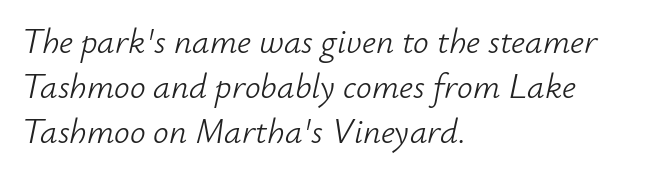
{"italic": "yes", "lean": "right", "slant_degrees": 12, "bold": "no", "weight": "light", "width": "normal", "stroke_contrast": "low", "x_height": "small", "monospaced": "no", "underline": "no", "align": "left", "line_spacing": "normal", "line_spacing_ratio": 1.29, "letter_spacing": "normal", "letter_spacing_em": 0.0, "glyph_px": 35}
